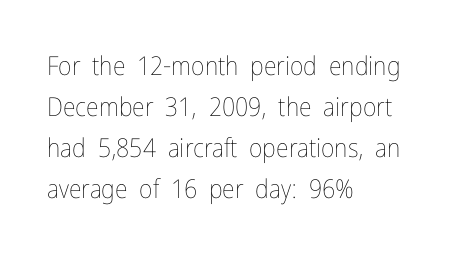
The words here are not underlined. Unbolded letterforms with no extra heft. Quick note: interline space is typical. These lines stack with their left ends in a neat column. Ordinary non-slanted type is in use. Here the glyphs are tracked normally, forming tight word shapes.
